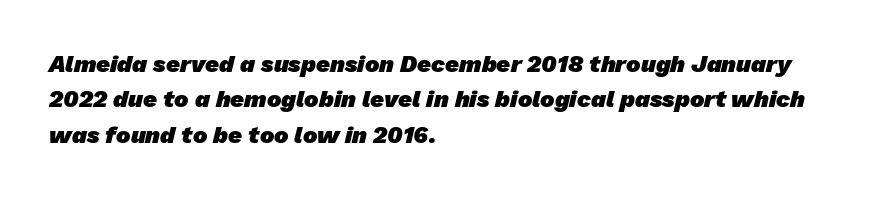
Q: Is the text bold? A: Yes.
Q: Is the text underlined? A: No.
Q: How is the paragraph aligned? A: Left-aligned.
Q: Is the spacing between letters normal or unusually wide? A: Normal.
Q: Is the spacing between lines tight, normal or loose? A: Normal.
